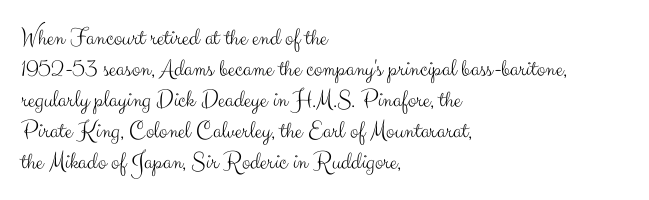
The image shows 25 px text type; set left-aligned, line spacing 1.24x, normal letter spacing, not underlined.
